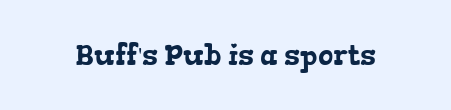
{"serif": "yes", "width": "wide", "stroke_contrast": "low", "x_height": "medium", "monospaced": "no", "underline": "no", "letter_spacing": "normal", "letter_spacing_em": 0.0, "glyph_px": 29}
